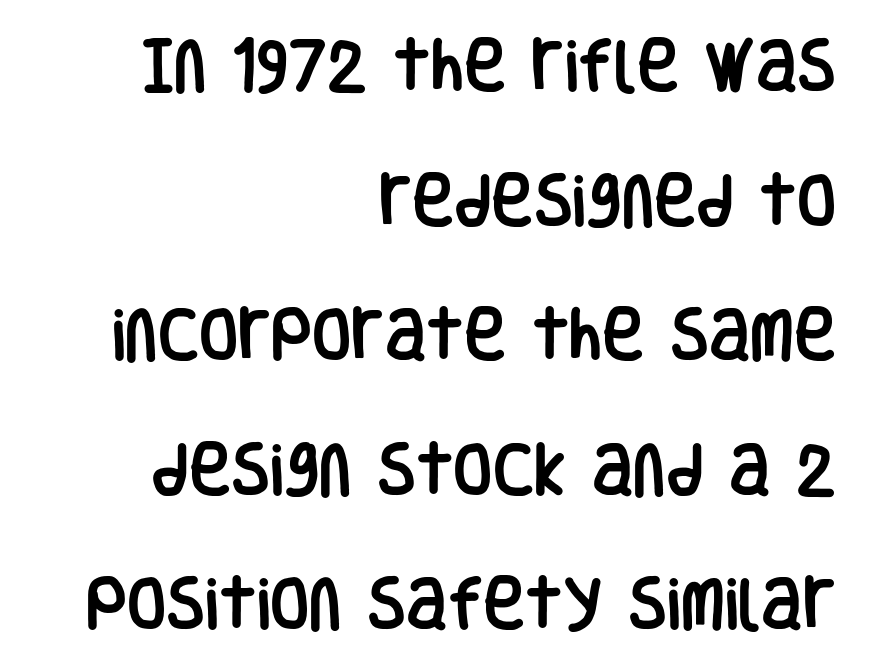
{"serif": "no", "italic": "no", "width": "condensed", "stroke_contrast": "low", "x_height": "large", "monospaced": "no", "underline": "no", "align": "right", "line_spacing": "loose", "line_spacing_ratio": 2.36, "letter_spacing": "normal", "letter_spacing_em": 0.0, "glyph_px": 57}
